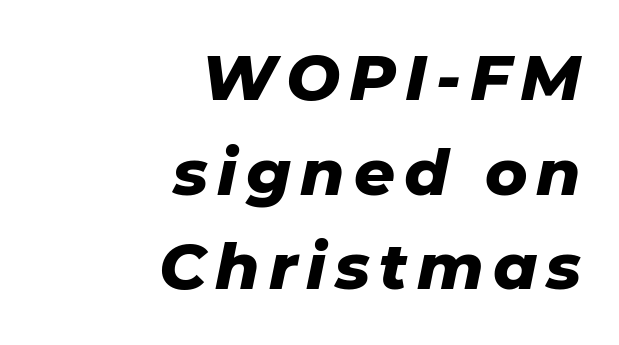
Q: Is the text bold? A: Yes.
Q: Is the text italic (slanted)? A: Yes, it leans right by about 11 degrees.
Q: Is the text underlined? A: No.
Q: How is the paragraph aligned? A: Right-aligned.
Q: Is the spacing between lines tight, normal or loose? A: Normal.
Q: Width (condensed, normal, or wide)? A: Normal.
Q: Stroke contrast? A: Low.
Q: x-height? A: Medium.
Q: Monospaced? A: No.
